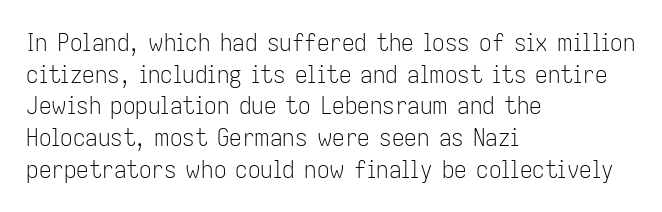
Q: Is the text bold? A: No.
Q: Is the text italic (slanted)? A: No, it is upright.
Q: Is the text underlined? A: No.
Q: How is the paragraph aligned? A: Left-aligned.
Q: Is the spacing between letters normal or unusually wide? A: Normal.
Q: Is the spacing between lines tight, normal or loose? A: Normal.
